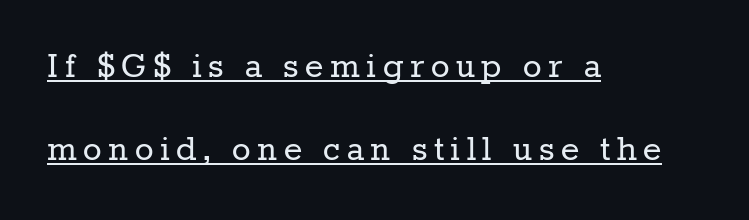
Widely set lines give the paragraph a tall, airy silhouette. This sample has the flowing, uneven cadence of proportional lettering. Characters remain perfectly vertical along every line. Alignment: flush left.
